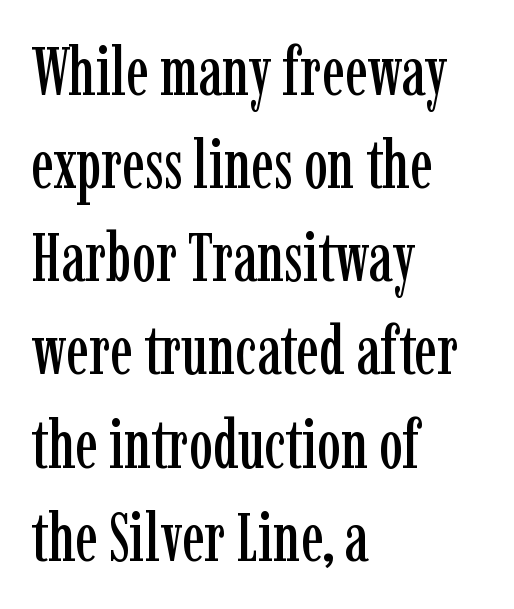
The image shows 67 px condensed serif type, upright; set left-aligned, normal line spacing (1.39x), normal letter spacing, not underlined; low stroke contrast and a medium x-height.
